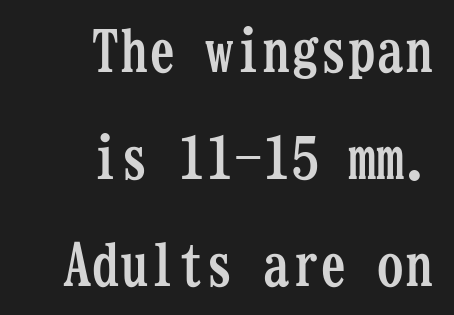
These lines are rendered in a fixed-pitch font. Line endings align vertically; line beginnings do not. Compared with an ordinary text face, these strokes are far heavier — a full bold. Is the letter spacing exaggerated? No — it looks like the ordinary default.
